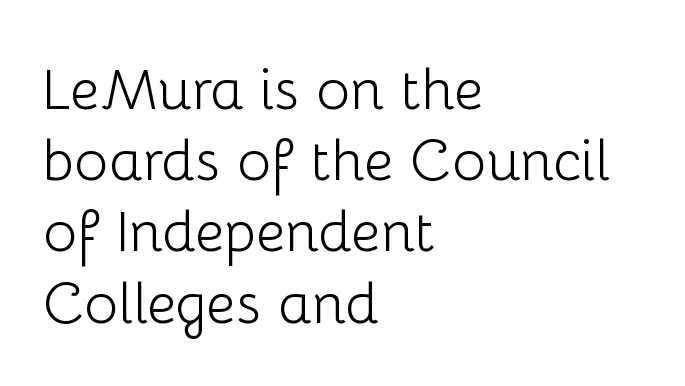
Q: Is the text bold? A: No.
Q: Is the text italic (slanted)? A: No, it is upright.
Q: Is the typeface a serif or a sans-serif typeface? A: Sans-serif.
Q: Is the text underlined? A: No.
Q: How is the paragraph aligned? A: Left-aligned.
Q: Is the spacing between letters normal or unusually wide? A: Normal.
Q: Is the spacing between lines tight, normal or loose? A: Normal.
Q: Width (condensed, normal, or wide)? A: Normal.
Q: Stroke contrast? A: Low.
Q: x-height? A: Medium.
Q: Monospaced? A: No.
